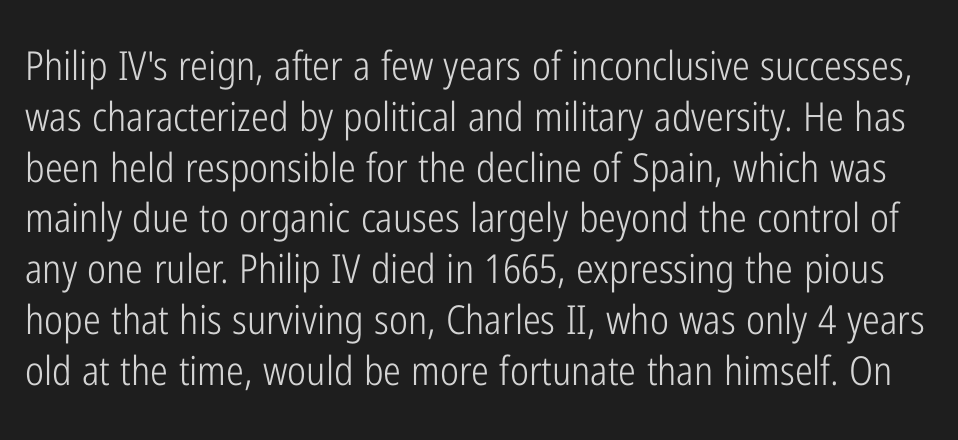
Q: Is the text bold? A: No.
Q: Is the text italic (slanted)? A: No, it is upright.
Q: Is the typeface a serif or a sans-serif typeface? A: Sans-serif.
Q: Is the text underlined? A: No.
Q: Is the spacing between letters normal or unusually wide? A: Normal.
Q: Is the spacing between lines tight, normal or loose? A: Normal.
Q: Width (condensed, normal, or wide)? A: Condensed.
Q: Stroke contrast? A: Low.
Q: x-height? A: Medium.
Q: Monospaced? A: No.
